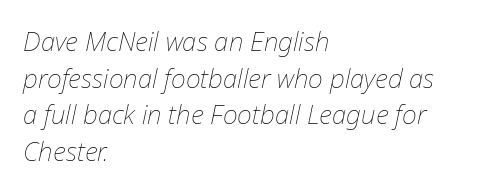
Has an underline been added? It has not. One-word summary of the alignment: left. Regarding leading, the lines here are spaced in the standard way. Yep, that's italic — everything's leaning. Caption: face not bold, strokes unweighted. The letterforms sit shoulder to shoulder at normal distance.
